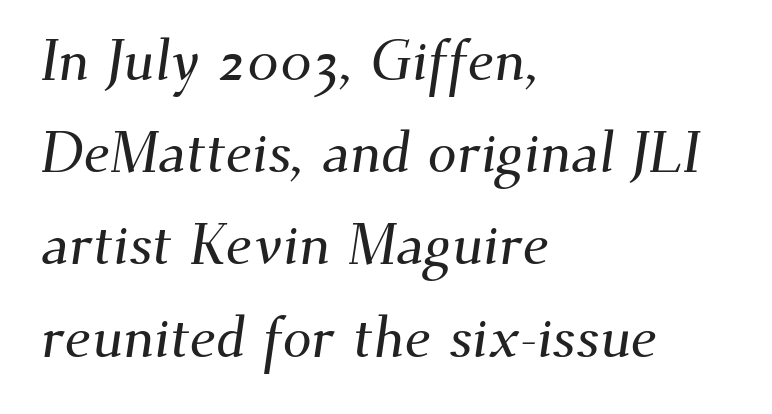
Does the copy run flush right? No — it runs flush left. Students, observe: this is what conventionally led text looks like. The rendering uses natural spacing where letterforms have individual widths. Rule under the text: the space is simply empty. Is the letter spacing exaggerated? No — it looks like the ordinary default.
